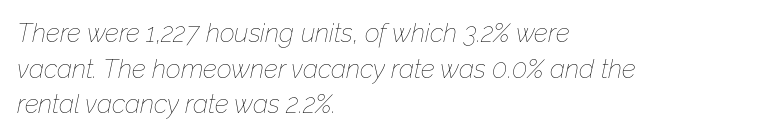
Q: Is the text bold? A: No.
Q: Is the text italic (slanted)? A: Yes, it leans right by about 12 degrees.
Q: Is the text underlined? A: No.
Q: How is the paragraph aligned? A: Left-aligned.
Q: Is the spacing between letters normal or unusually wide? A: Normal.
Q: Is the spacing between lines tight, normal or loose? A: Normal.
